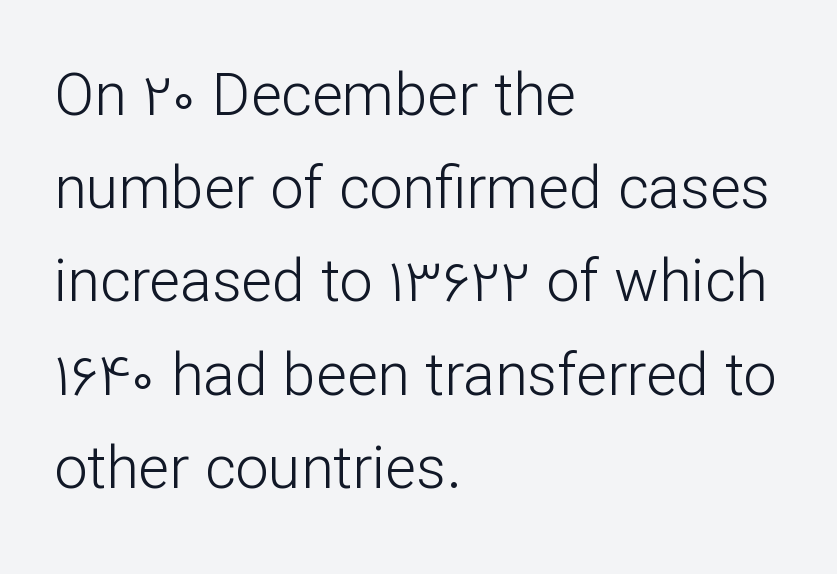
Q: Is the text bold? A: No.
Q: Is the text italic (slanted)? A: No, it is upright.
Q: Is the typeface a serif or a sans-serif typeface? A: Sans-serif.
Q: Is the text underlined? A: No.
Q: How is the paragraph aligned? A: Left-aligned.
Q: Is the spacing between letters normal or unusually wide? A: Normal.
Q: Is the spacing between lines tight, normal or loose? A: Normal.
Q: Width (condensed, normal, or wide)? A: Normal.
Q: Stroke contrast? A: Low.
Q: x-height? A: Medium.
Q: Monospaced? A: No.
